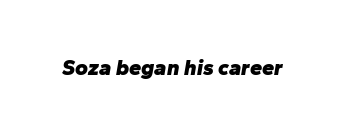
The image shows 22 px bold type, italic (leaning right); set normal letter spacing, not underlined.
